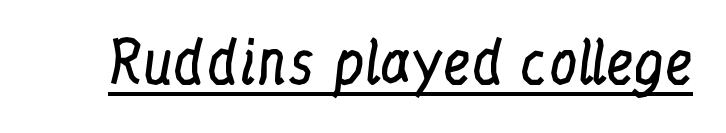
{"serif": "yes", "bold": "no", "weight": "regular", "width": "condensed", "stroke_contrast": "low", "x_height": "medium", "monospaced": "no", "underline": "yes", "letter_spacing": "normal", "letter_spacing_em": 0.0, "glyph_px": 57}
